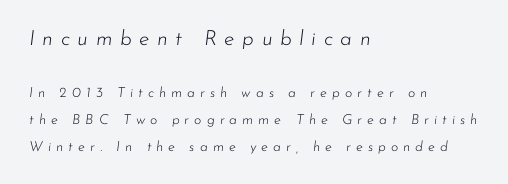
Letters have the restrained weight of plain body copy at most. Between these two stacked blocks, the higher one wins on size. The whole block is typeset with a tilt. In terms of leading, this rendering errs on the spacious side. This rendering widens character spacing well past its baseline value. Check under the words: just untouched page.
